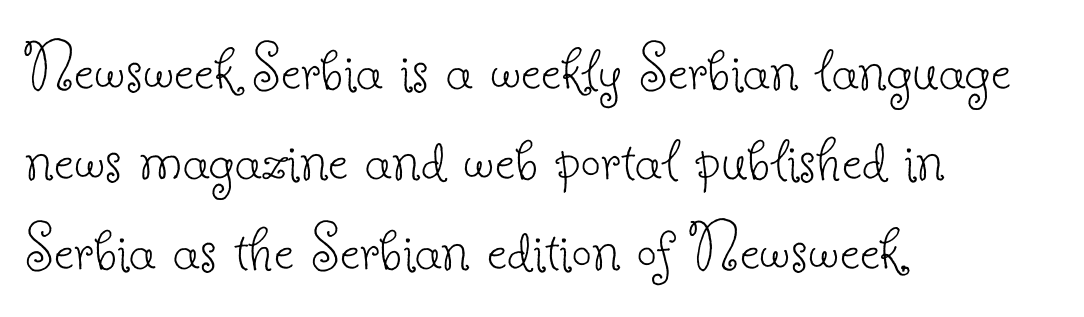
The image shows 71 px thin serif type, upright; set left-aligned, normal line spacing (1.27x), normal letter spacing, not underlined; low stroke contrast and a small x-height.
